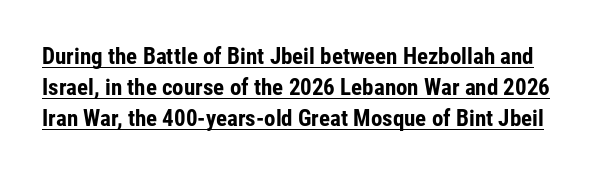
Letter spacing: default. Every character sits straight up, as roman type does. Students, observe the line beneath the letters — that is underlining. The designer left line spacing at the default.
